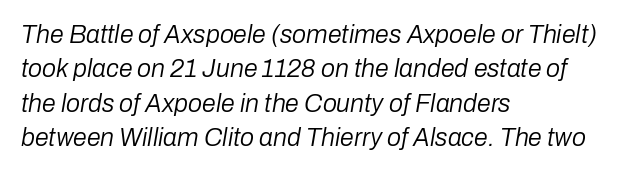
Q: Is the text bold? A: No.
Q: Is the text italic (slanted)? A: Yes, it leans right by about 10 degrees.
Q: Is the text underlined? A: No.
Q: How is the paragraph aligned? A: Left-aligned.
Q: Is the spacing between letters normal or unusually wide? A: Normal.
Q: Is the spacing between lines tight, normal or loose? A: Normal.
